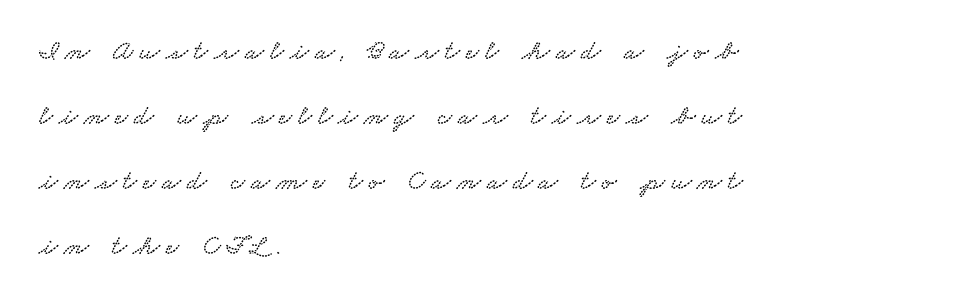
The image shows 28 px wide serif type; set left-aligned, loose line spacing (2.32x), unusually wide letter spacing (+0.22 em), not underlined; low stroke contrast and a small x-height.
